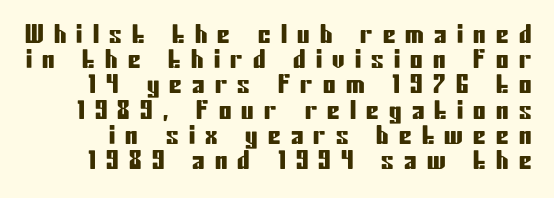
The image shows 25 px text type, upright; set tight line spacing (1.01x), unusually wide letter spacing (+0.41 em), not underlined.
